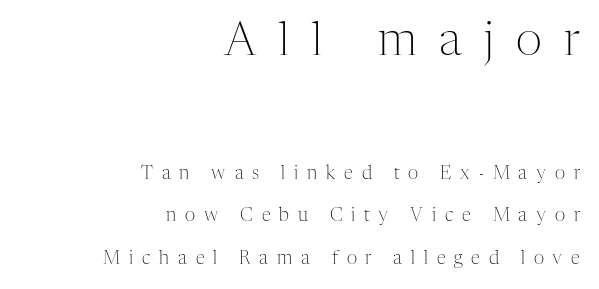
Q: Is the text bold? A: No.
Q: Is the text italic (slanted)? A: No, it is upright.
Q: Is the typeface a serif or a sans-serif typeface? A: Serif.
Q: Is the text underlined? A: No.
Q: How is the paragraph aligned? A: Right-aligned.
Q: Is the spacing between letters normal or unusually wide? A: Unusually wide.
Q: Is the spacing between lines tight, normal or loose? A: Loose.
Q: Which block of text is set in a larger size, the first (top) or the second (bottom)? A: The first (top) one.
Q: Width (condensed, normal, or wide)? A: Normal.
Q: Stroke contrast? A: Medium.
Q: x-height? A: Medium.
Q: Monospaced? A: No.
